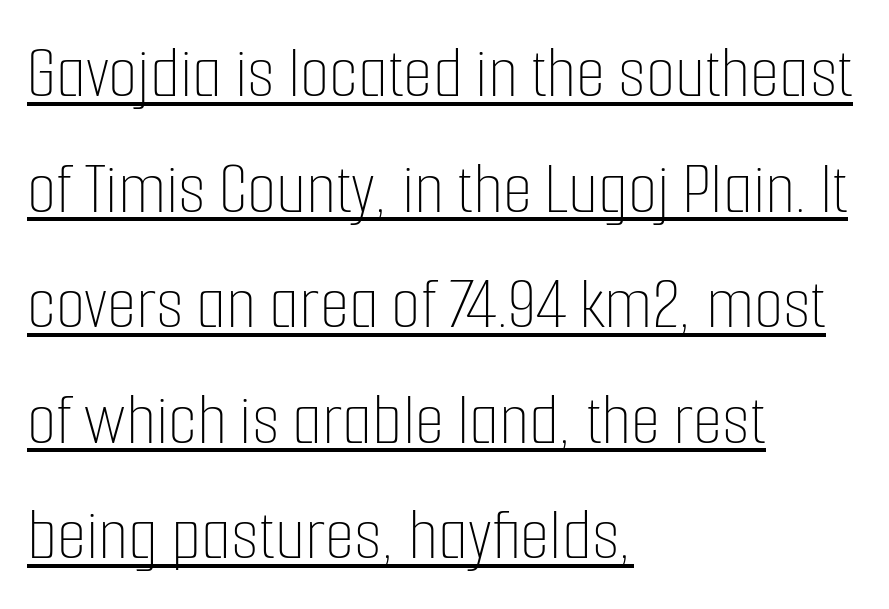
Varying glyph widths throughout — classic text-font behaviour. These lines are set flush left with a ragged right edge. The rendering uses a moderate line-height, typical for paragraphs. Looks like someone drew a line under every word here. Does the lettering tilt? It doesn't — this is upright.
